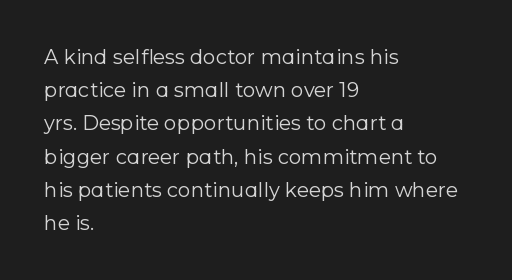
Tracking value appears to be zero — textbook default spacing. Compared with a centered layout, this one pins lines to the left instead. Compared with a typical body face, this is equally light or lighter still. Quick note: not italic, upright. These lines sit exactly where default settings would place them. Has an underline been added? It has not.
